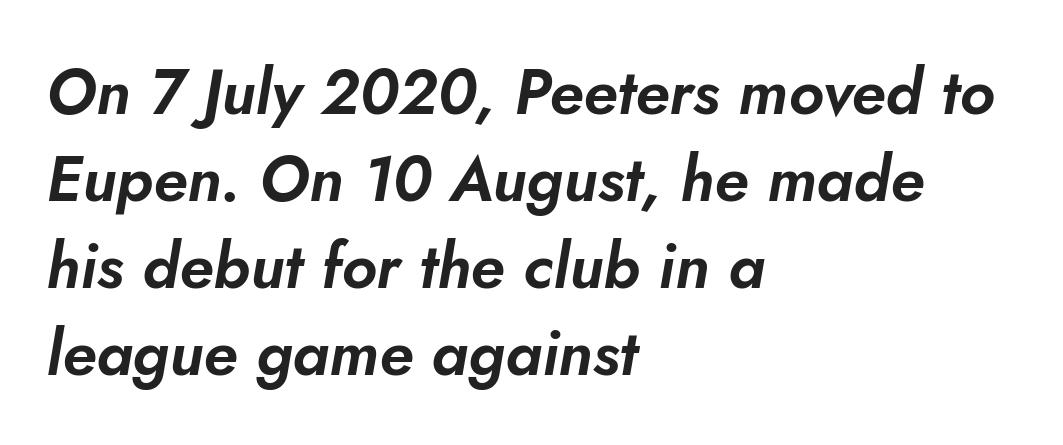
The image shows 63 px text type, italic (leaning right); set left-aligned, normal line spacing (1.38x), normal letter spacing, not underlined; low stroke contrast and a small x-height.
